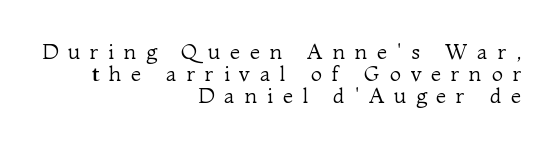
Caption: face not bold, strokes unweighted. The letters stand straight up with perfectly vertical stems. The area under the type is left untouched. In terms of leading, this rendering errs on the cramped side. The rag falls on the left side of this text block. The passage shown has open, widely tracked lettering throughout.
